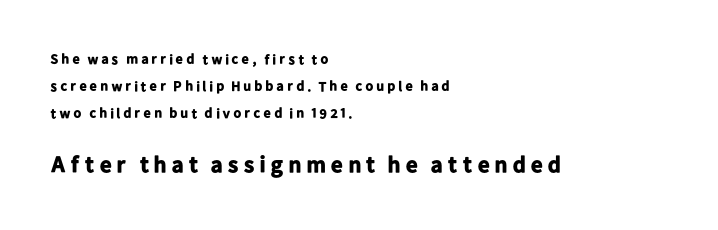
Q: Is the text bold? A: Yes.
Q: Is the text italic (slanted)? A: No, it is upright.
Q: Is the text underlined? A: No.
Q: How is the paragraph aligned? A: Left-aligned.
Q: Is the spacing between lines tight, normal or loose? A: Loose.
Q: Which block of text is set in a larger size, the first (top) or the second (bottom)? A: The second (bottom) one.
